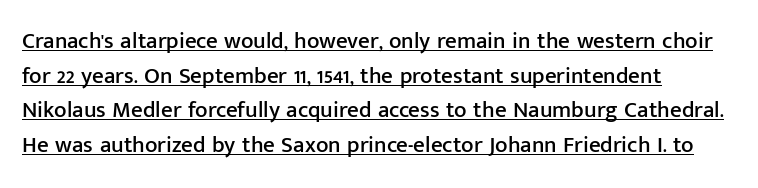
The image shows 23 px text type, upright; set left-aligned, normal line spacing (1.51x), normal letter spacing, underlined.
